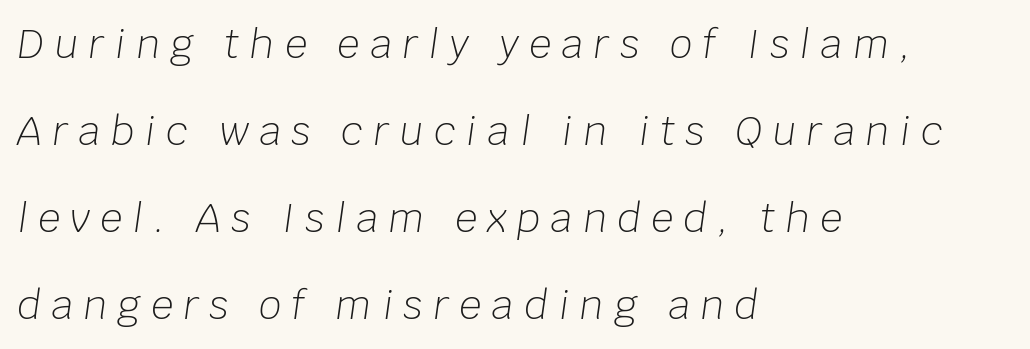
Yep, that's italic — everything's leaning. The strokes are not fattened; the text isn't bold. Inter-character spacing is expanded well beyond the font's built-in metrics. The rendering uses a large line-height, opening up the rows. Is the block centered? No — it sits flush against the left margin.
